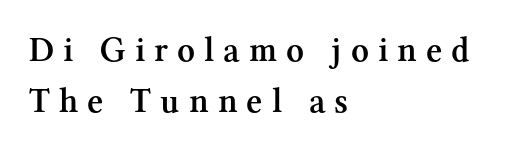
Every character sits straight up, as roman type does. One-word summary of the alignment: left. Bold? Not quite — semibold, heavier than regular but stopping short. What kind of face is this? One with serifs. This sample has the flowing, uneven cadence of proportional lettering. There is plenty of visible air inserted between adjacent glyphs.
